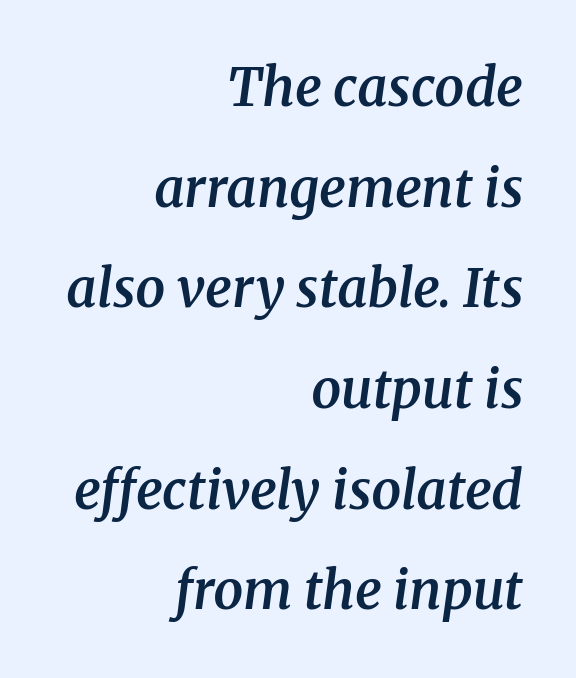
Q: Is the text bold? A: Semi-bold.
Q: Is the text italic (slanted)? A: Yes, it leans right by about 8 degrees.
Q: Is the typeface a serif or a sans-serif typeface? A: Serif.
Q: Is the text underlined? A: No.
Q: How is the paragraph aligned? A: Right-aligned.
Q: Is the spacing between letters normal or unusually wide? A: Normal.
Q: Is the spacing between lines tight, normal or loose? A: Loose.
Q: Width (condensed, normal, or wide)? A: Normal.
Q: Stroke contrast? A: Medium.
Q: x-height? A: Medium.
Q: Monospaced? A: No.
